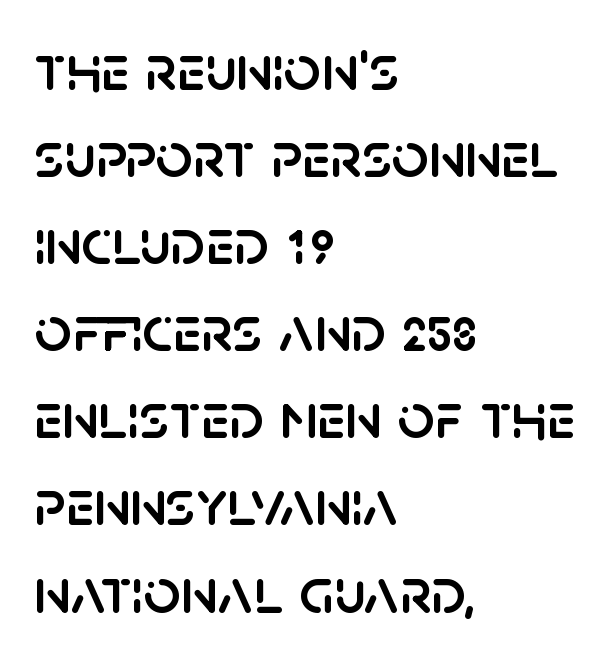
The image shows 65 px sans-serif type, upright; set left-aligned, normal line spacing (1.34x), normal letter spacing, not underlined; low stroke contrast and a large x-height.
